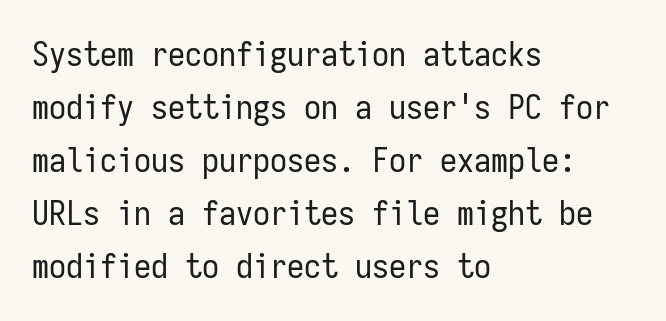
Compared with typical paragraphs, the rows here are spaced about the same. The glyphs in this specimen are sans serif. A student would call this left alignment; a typographer would say flush left, rag right. When letters stand straight like this, we call the style roman or upright. Between one letter and the next there's only the usual sliver of space.
